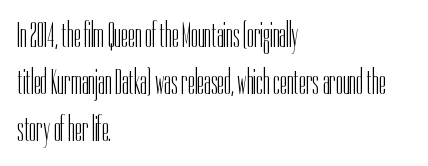
Q: Is the text bold? A: No.
Q: Is the text italic (slanted)? A: No, it is upright.
Q: Is the typeface a serif or a sans-serif typeface? A: Sans-serif.
Q: Is the text underlined? A: No.
Q: How is the paragraph aligned? A: Left-aligned.
Q: Is the spacing between letters normal or unusually wide? A: Normal.
Q: Is the spacing between lines tight, normal or loose? A: Normal.
Q: Width (condensed, normal, or wide)? A: Condensed.
Q: Stroke contrast? A: Low.
Q: x-height? A: Medium.
Q: Monospaced? A: No.
